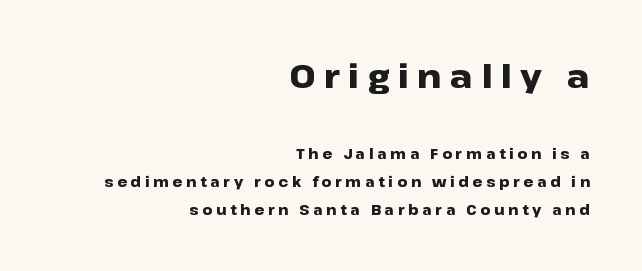
The image shows 33 px heavy, wide sans-serif type, upright; set right-aligned, loose line spacing (1.99x), unusually wide letter spacing (+0.26 em), not underlined; the first (top) block is 2.36x larger; low stroke contrast and a medium x-height.
